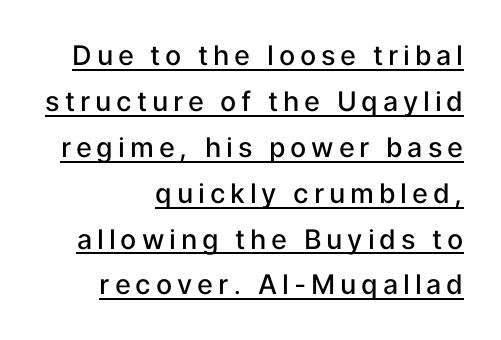
The image shows 27 px text type, upright; set right-aligned, normal line spacing (1.7x), underlined.
